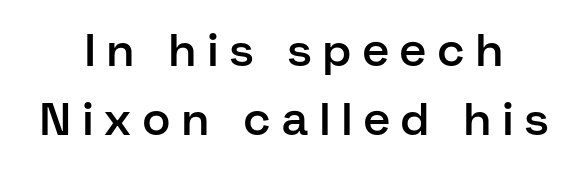
Underlining? Definitely not there. The typography opts for an upright posture over an oblique one. Think of a printed novel: that variable character pitch is what you see here. The strokes are fattened partway — semibold, not bold. Someone cranked the tracking dial way up on this one. Caption: multi-line text, centered on the measure.
